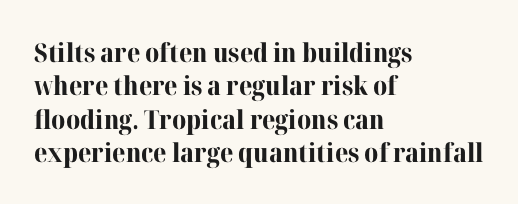
In terms of posture, this sample is upright. Look at the stroke-to-counter ratio: heavy, a bold. Notice how descenders clear the ascenders below comfortably — that's standard leading. The zone under the glyphs is completely vacant. The rendering keeps characters at their native spacing.
